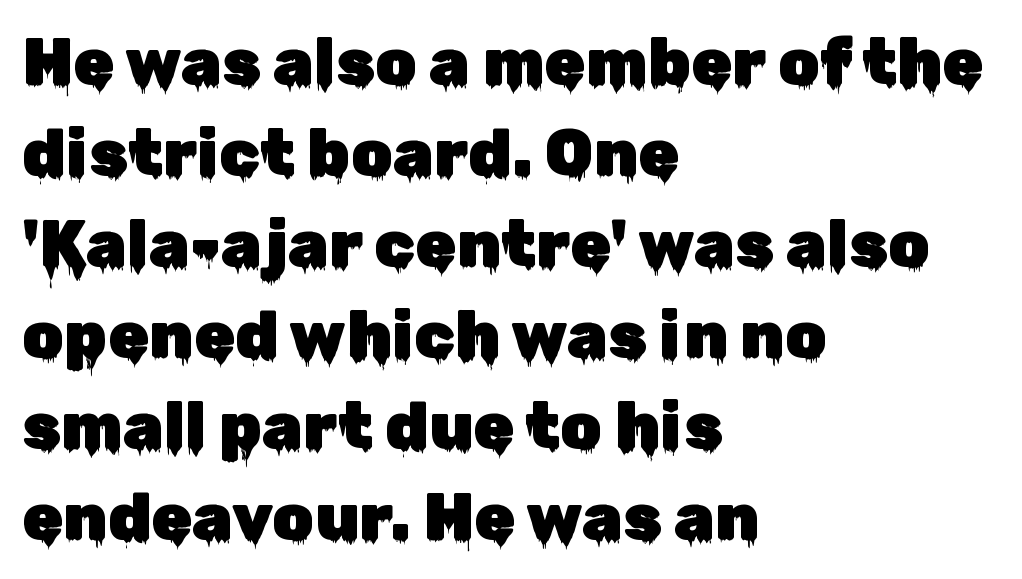
A clean baseline with only descenders dipping below it. Each letter's strokes conclude bluntly, with no projecting serifs. Is this a fixed-width face? No — the glyphs have proportional, varying widths. Tracking value appears to be zero — textbook default spacing. Horizontal bands of white between lines are of average thickness. Where is the straight margin? On the left.
